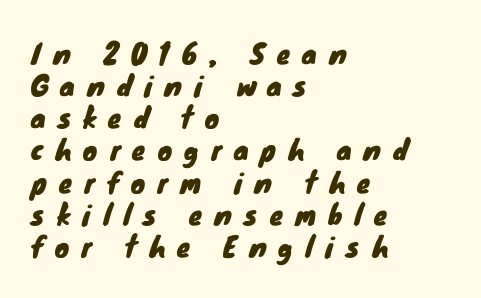
{"underline": "no", "align": "left", "line_spacing_ratio": 1.19, "letter_spacing": "wide", "letter_spacing_em": 0.45, "glyph_px": 27}
